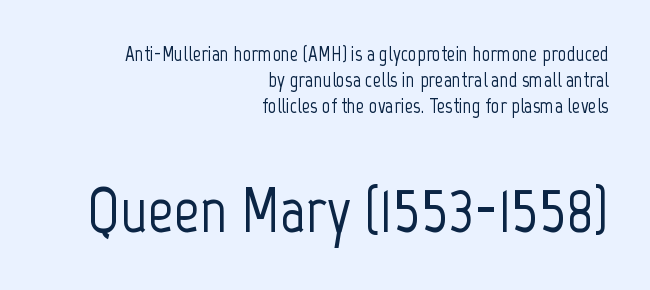
{"serif": "no", "italic": "no", "width": "condensed", "stroke_contrast": "low", "x_height": "medium", "monospaced": "no", "underline": "no", "align": "right", "line_spacing": "normal", "line_spacing_ratio": 1.25, "letter_spacing": "normal", "letter_spacing_em": 0.0, "larger_block": "second", "size_ratio": 3.05, "glyph_px": 64}
